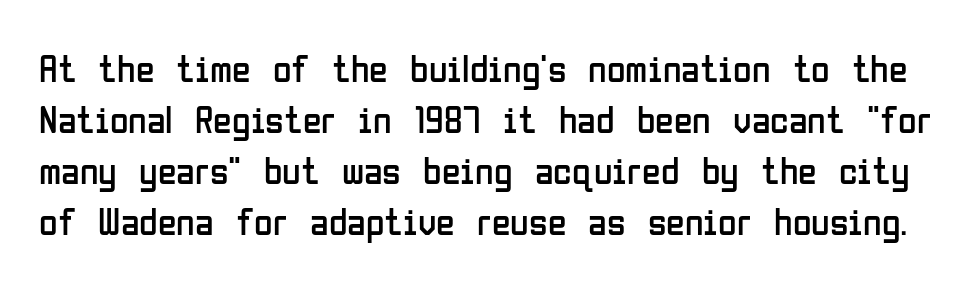
{"serif": "no", "italic": "no", "bold": "no", "weight": "regular", "width": "condensed", "stroke_contrast": "low", "x_height": "medium", "monospaced": "no", "underline": "no", "line_spacing": "normal", "line_spacing_ratio": 1.34, "letter_spacing": "normal", "letter_spacing_em": 0.0, "glyph_px": 38}
